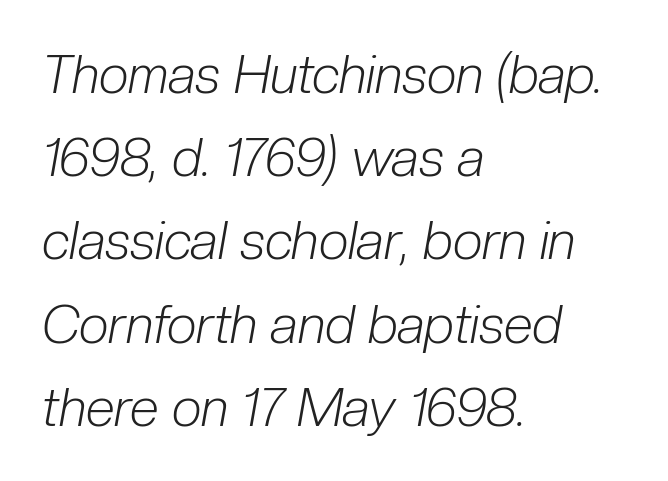
Q: Is the text bold? A: No.
Q: Is the text italic (slanted)? A: Yes, it leans right by about 10 degrees.
Q: Is the text underlined? A: No.
Q: How is the paragraph aligned? A: Left-aligned.
Q: Is the spacing between letters normal or unusually wide? A: Normal.
Q: Is the spacing between lines tight, normal or loose? A: Normal.
Q: Width (condensed, normal, or wide)? A: Condensed.
Q: Stroke contrast? A: Low.
Q: x-height? A: Medium.
Q: Monospaced? A: No.
